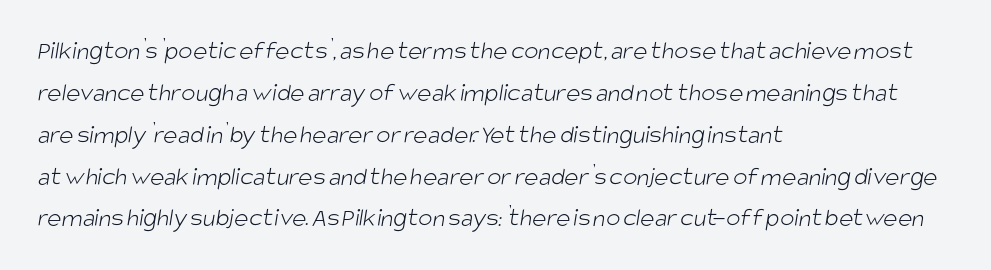
The passage shown stacks its lines at a standard gap. The letters sit at their default tracking, neither squeezed nor spread. Layout note: lines flush left. Just letters on the line, the space beneath them empty.
